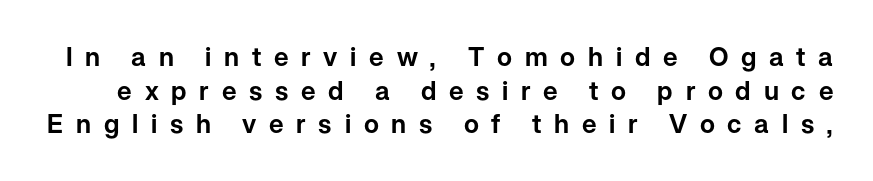
Q: Is the text italic (slanted)? A: No, it is upright.
Q: Is the text underlined? A: No.
Q: Is the spacing between letters normal or unusually wide? A: Unusually wide.
Q: Is the spacing between lines tight, normal or loose? A: Normal.
